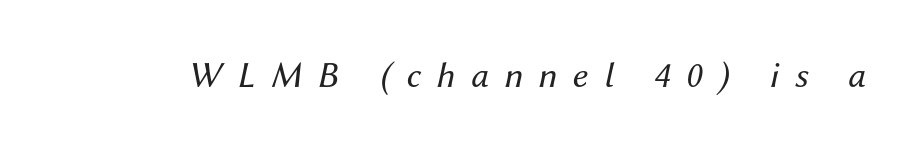
The image shows 37 px regular-weight type, italic (leaning right); set unusually wide letter spacing (+0.42 em), not underlined; medium stroke contrast and a medium x-height.
